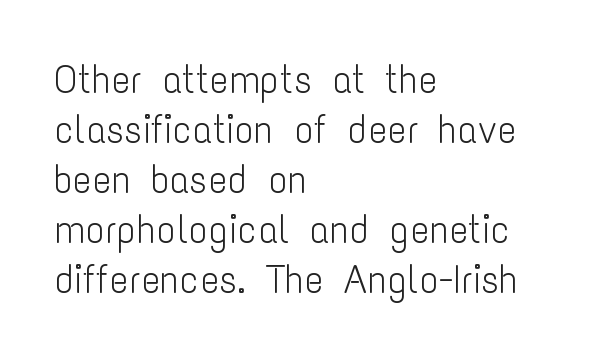
Q: Is the text bold? A: No.
Q: Is the text italic (slanted)? A: No, it is upright.
Q: Is the typeface a serif or a sans-serif typeface? A: Sans-serif.
Q: Is the text underlined? A: No.
Q: How is the paragraph aligned? A: Left-aligned.
Q: Is the spacing between letters normal or unusually wide? A: Normal.
Q: Is the spacing between lines tight, normal or loose? A: Normal.
Q: Width (condensed, normal, or wide)? A: Condensed.
Q: Stroke contrast? A: Low.
Q: x-height? A: Medium.
Q: Monospaced? A: No.
